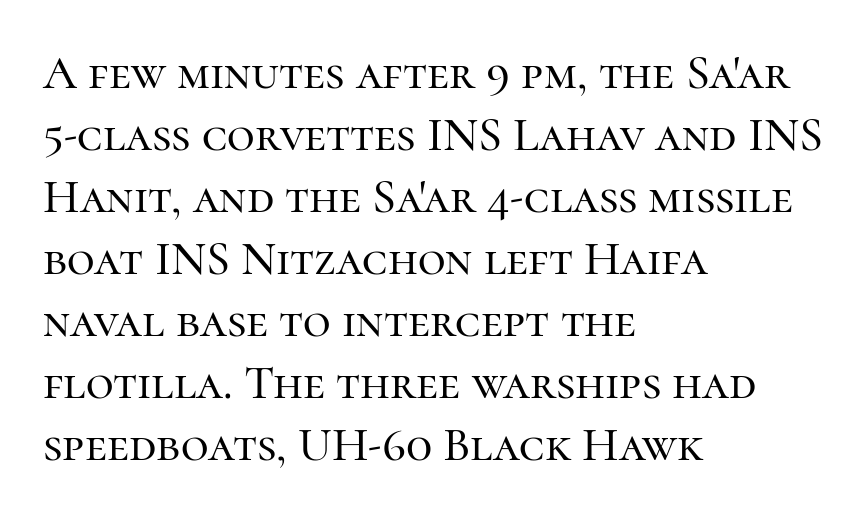
The image shows 48 px serif type, upright; set left-aligned, normal line spacing (1.29x), normal letter spacing, not underlined; high stroke contrast and a medium x-height.
